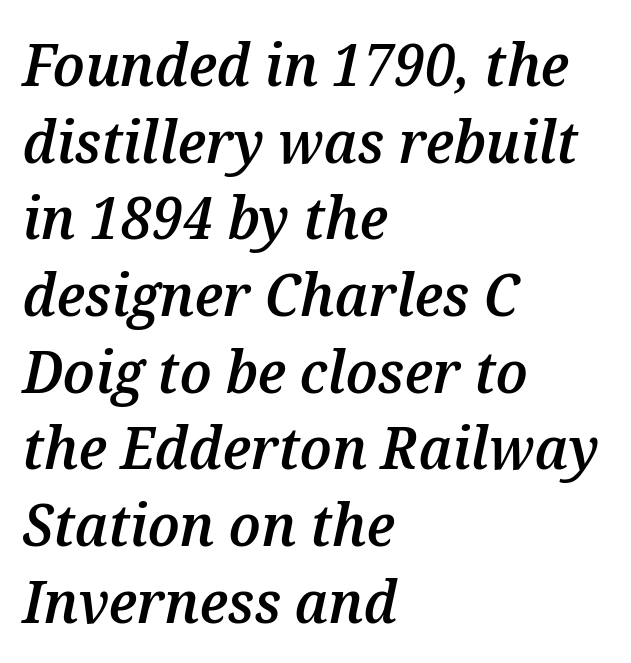
The text carries the slant typical of an italic or oblique font. A clean baseline with only descenders dipping below it. Does the weight exceed regular? Yes, but only to semibold. What's the leading like? Ordinary, nothing unusual. Is this a fixed-width face? No — the glyphs have proportional, varying widths. What stands out about the letter spacing? Nothing — it is the standard amount.
